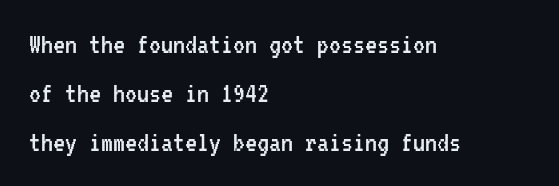
The image shows 30 px regular-weight, condensed sans-serif type, upright, monospaced; set left-aligned, normal line spacing (1.63x), normal letter spacing, not underlined; low stroke contrast and a medium x-height.
